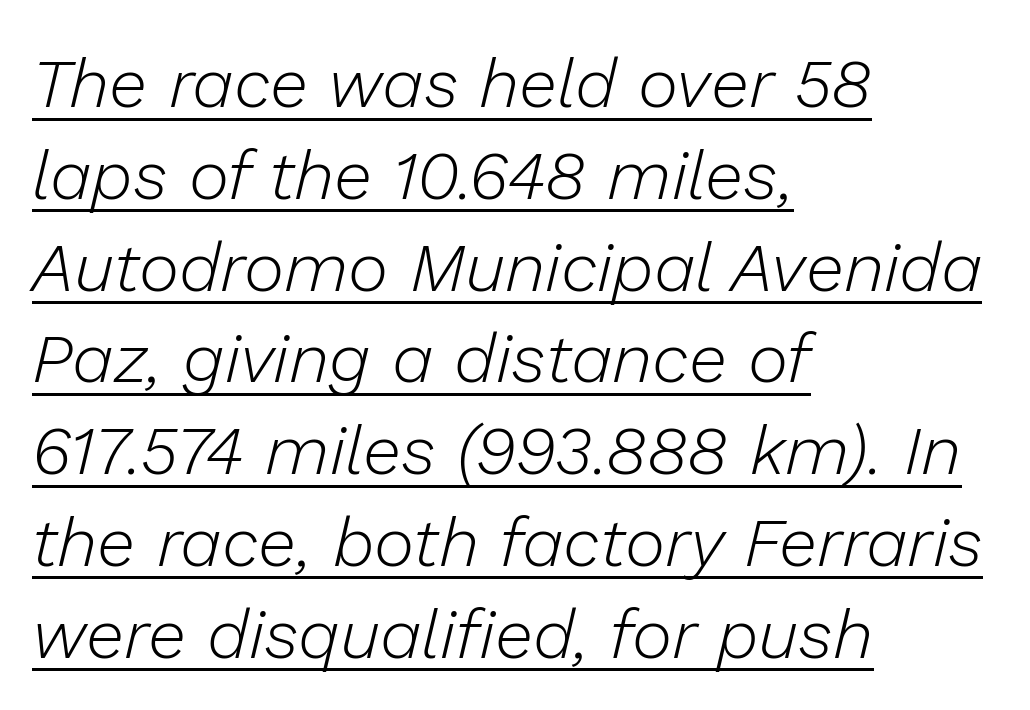
Q: Is the text bold? A: No.
Q: Is the text italic (slanted)? A: Yes, it leans right by about 13 degrees.
Q: Is the text underlined? A: Yes.
Q: How is the paragraph aligned? A: Left-aligned.
Q: Is the spacing between letters normal or unusually wide? A: Normal.
Q: Is the spacing between lines tight, normal or loose? A: Normal.
Q: Width (condensed, normal, or wide)? A: Normal.
Q: Stroke contrast? A: Low.
Q: x-height? A: Medium.
Q: Monospaced? A: No.
